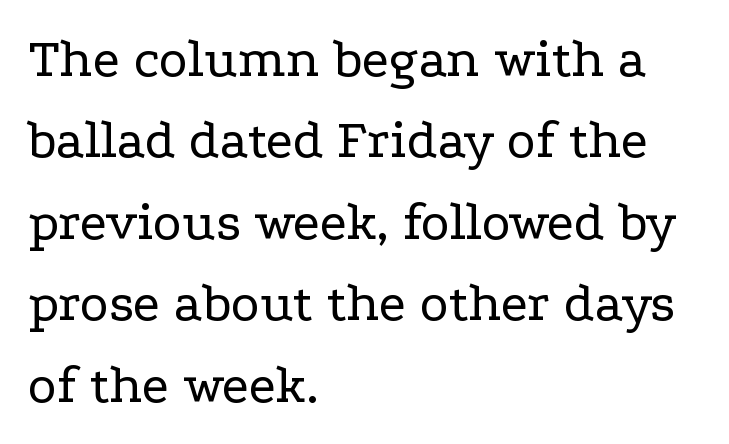
Lines of text with bare space underneath. Is this a fixed-width face? No — the glyphs have proportional, varying widths. The lines in this sample share a left origin and differ only in where they stop. Does the lettering tilt? It doesn't — this is upright. How are the letters spaced? Ordinarily, with no added tracking. Quick note: interline space is typical.
